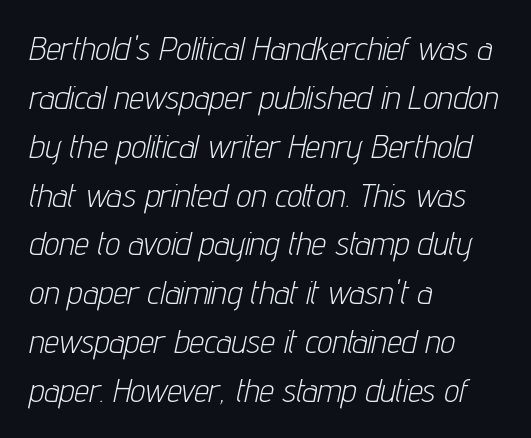
Q: Is the text bold? A: No.
Q: Is the text italic (slanted)? A: Yes, it leans right by about 12 degrees.
Q: Is the text underlined? A: No.
Q: How is the paragraph aligned? A: Left-aligned.
Q: Is the spacing between letters normal or unusually wide? A: Normal.
Q: Is the spacing between lines tight, normal or loose? A: Normal.
Q: Width (condensed, normal, or wide)? A: Condensed.
Q: Stroke contrast? A: Low.
Q: x-height? A: Medium.
Q: Monospaced? A: No.
